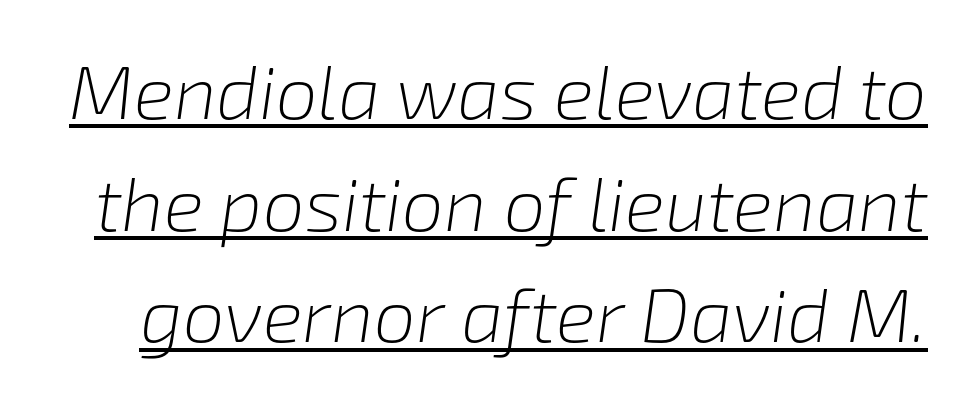
The passage shown has conventional tracking throughout. In terms of leading, this rendering sits right in the middle. Students, observe the line beneath the letters — that is underlining. You can tell it's italic because the verticals aren't actually vertical. A quiet, ordinary-to-light weight characterises the typeface.
